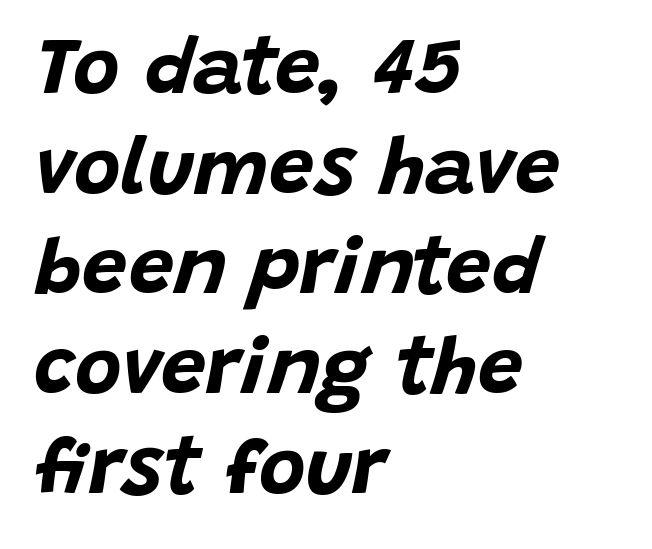
{"italic": "yes", "lean": "right", "slant_degrees": 15, "bold": "yes", "weight": "bold", "width": "normal", "stroke_contrast": "low", "x_height": "large", "monospaced": "no", "underline": "no", "align": "left", "line_spacing": "normal", "line_spacing_ratio": 1.25, "letter_spacing": "normal", "letter_spacing_em": 0.0, "glyph_px": 80}
